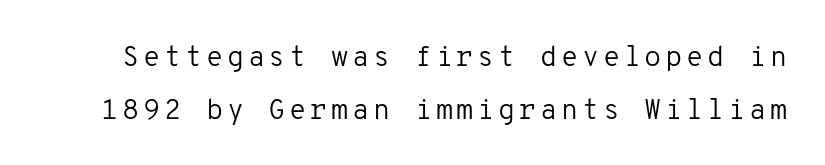
Q: Is the text bold? A: No.
Q: Is the text italic (slanted)? A: No, it is upright.
Q: Is the typeface a serif or a sans-serif typeface? A: Sans-serif.
Q: Is the text underlined? A: No.
Q: Width (condensed, normal, or wide)? A: Normal.
Q: Stroke contrast? A: Low.
Q: x-height? A: Medium.
Q: Monospaced? A: Yes.
